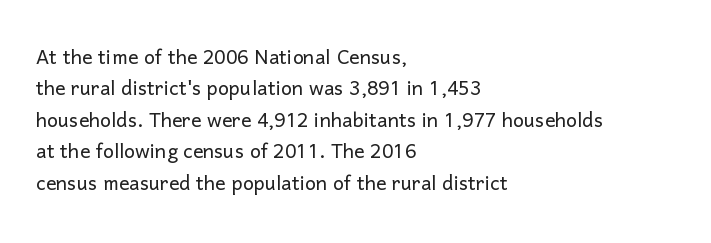
The image shows 26 px text type, upright; set left-aligned, line spacing 1.21x, normal letter spacing, not underlined.
